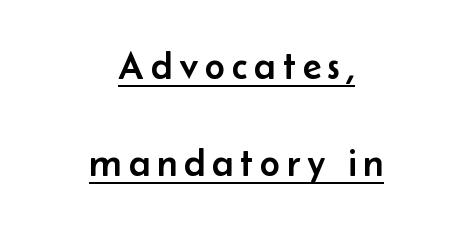
{"serif": "no", "italic": "no", "width": "normal", "stroke_contrast": "low", "x_height": "small", "monospaced": "no", "underline": "yes", "align": "center", "line_spacing": "loose", "line_spacing_ratio": 2.48, "glyph_px": 39}
